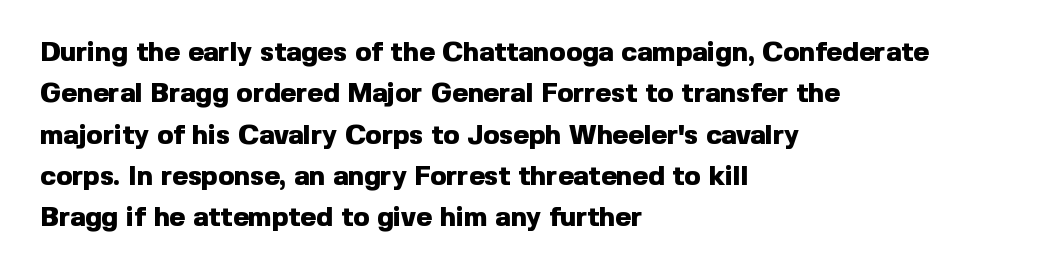
The image shows 27 px bold type, upright; set left-aligned, normal line spacing (1.53x), normal letter spacing, not underlined.
